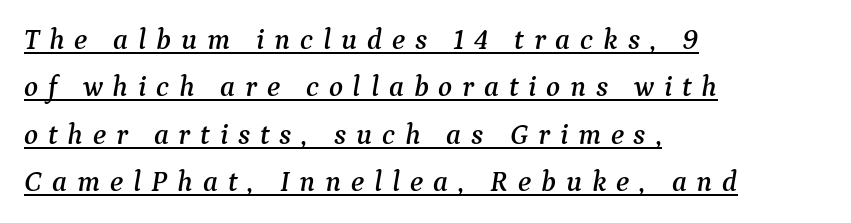
{"serif": "yes", "italic": "yes", "lean": "right", "slant_degrees": 9, "width": "normal", "stroke_contrast": "medium", "x_height": "medium", "monospaced": "no", "underline": "yes", "align": "left", "line_spacing": "normal", "line_spacing_ratio": 1.63, "letter_spacing": "wide", "letter_spacing_em": 0.34, "glyph_px": 29}
